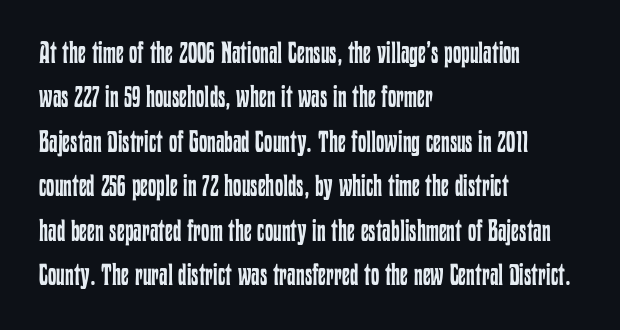
Notice how the stems are strictly vertical — no italics here. Leftover space on each line is placed entirely after the last word. The words here are not underlined. Line spacing here is normal.
